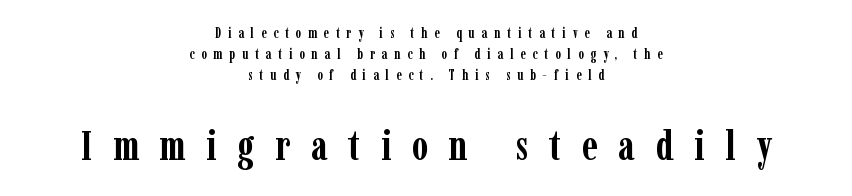
Q: Is the text bold? A: Yes.
Q: Is the text italic (slanted)? A: No, it is upright.
Q: Is the typeface a serif or a sans-serif typeface? A: Serif.
Q: Is the text underlined? A: No.
Q: How is the paragraph aligned? A: Centered.
Q: Is the spacing between letters normal or unusually wide? A: Unusually wide.
Q: Is the spacing between lines tight, normal or loose? A: Normal.
Q: Which block of text is set in a larger size, the first (top) or the second (bottom)? A: The second (bottom) one.
Q: Width (condensed, normal, or wide)? A: Condensed.
Q: Stroke contrast? A: Low.
Q: x-height? A: Medium.
Q: Monospaced? A: No.
